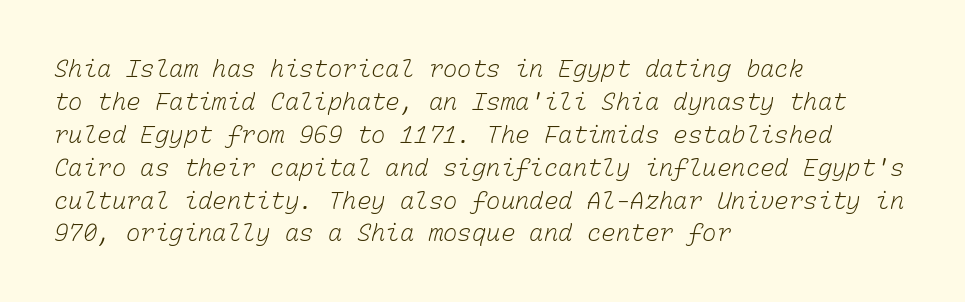
Bold? No — there's no thickening of the strokes. All the whitespace from short lines collects on the right. The rendering keeps characters at their native spacing. Summary of vertical rhythm: regular, with standard interline spacing. Anything drawn beneath the words? Only blank space.
